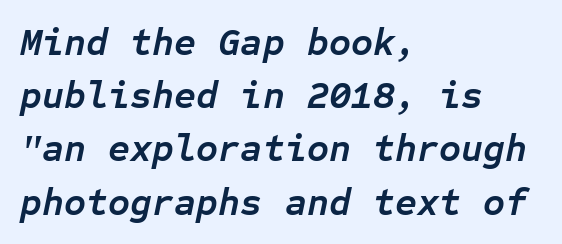
Q: Is the text bold? A: Yes.
Q: Is the text italic (slanted)? A: Yes, it leans right by about 12 degrees.
Q: Is the text underlined? A: No.
Q: How is the paragraph aligned? A: Left-aligned.
Q: Is the spacing between letters normal or unusually wide? A: Normal.
Q: Is the spacing between lines tight, normal or loose? A: Normal.
Q: Width (condensed, normal, or wide)? A: Normal.
Q: Stroke contrast? A: Low.
Q: x-height? A: Medium.
Q: Monospaced? A: Yes.
